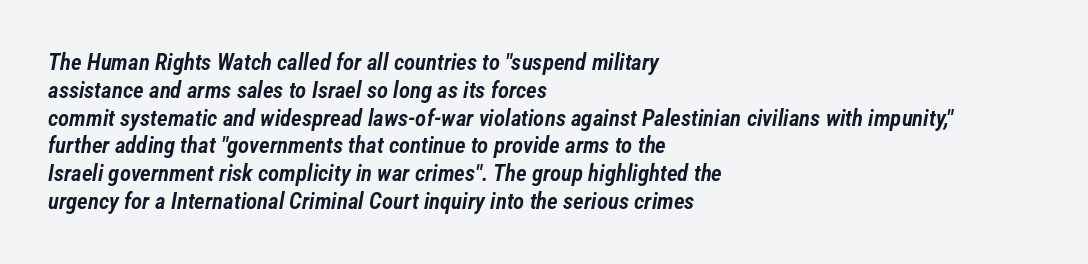
Q: Is the text bold? A: Semi-bold.
Q: Is the text italic (slanted)? A: Yes, it leans right by about 12 degrees.
Q: Is the text underlined? A: No.
Q: How is the paragraph aligned? A: Left-aligned.
Q: Is the spacing between letters normal or unusually wide? A: Normal.
